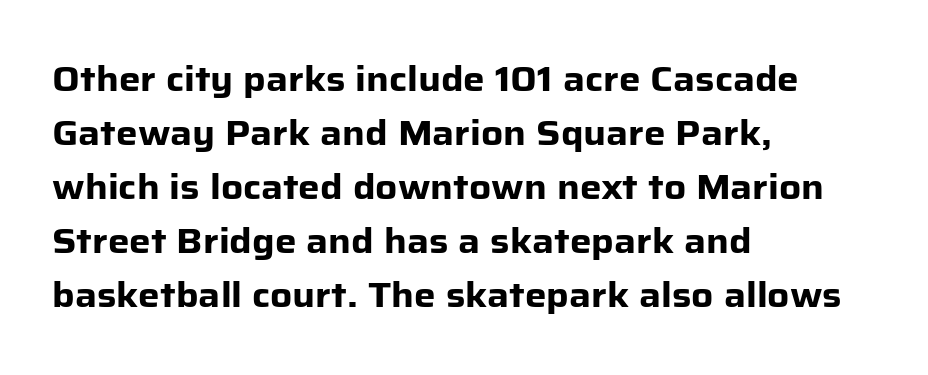
Each word holds together tightly as a unit, with standard inter-letter gaps. Left-aligned paragraph, ragged on the right. Students, this is bold: see how much ink each stroke carries. Descenders are the only things crossing below the line. Look at the bottom of the vertical strokes: they stop flat, with no serifs. The rows are spaced the way most documents space them.
